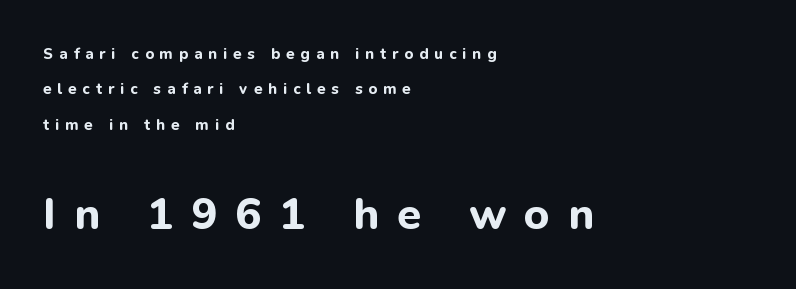
Baseline-to-baseline distance is far greater than the letter height. The lines in this sample share a left origin and differ only in where they stop. Notice how thick the strokes are: this is what a full bold looks like. Check the space under the baseline: it is left empty. Classification — sans serif.
